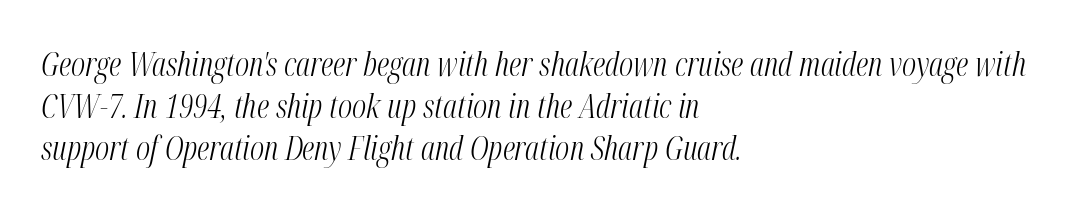
The image shows 32 px light, condensed type, italic (leaning right); set left-aligned, normal line spacing (1.31x), normal letter spacing, not underlined; medium stroke contrast and a medium x-height.
